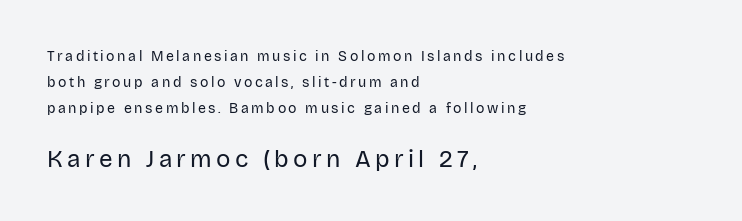
The image shows 24 px text type, upright; set left-aligned, line spacing 1.85x, not underlined; the second (bottom) block is 1.71x larger.
